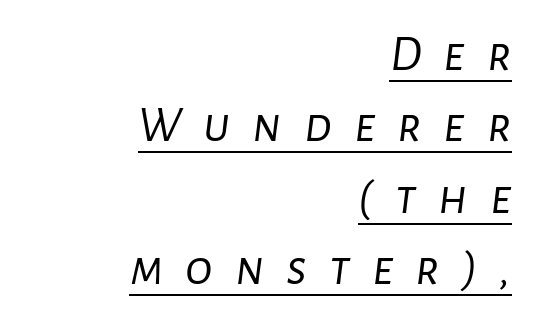
The image shows 51 px light type, italic (leaning right); set right-aligned, normal line spacing (1.4x), unusually wide letter spacing (+0.43 em), underlined; low stroke contrast and a medium x-height.
